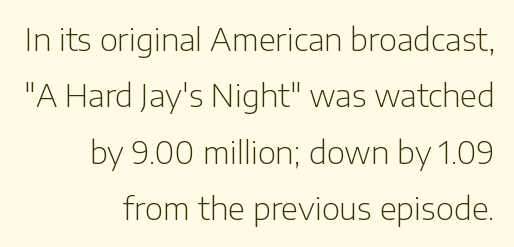
{"serif": "no", "italic": "no", "bold": "no", "weight": "light", "width": "normal", "stroke_contrast": "low", "x_height": "medium", "monospaced": "no", "underline": "no", "align": "right", "line_spacing_ratio": 1.82, "letter_spacing": "normal", "letter_spacing_em": 0.0, "glyph_px": 31}
